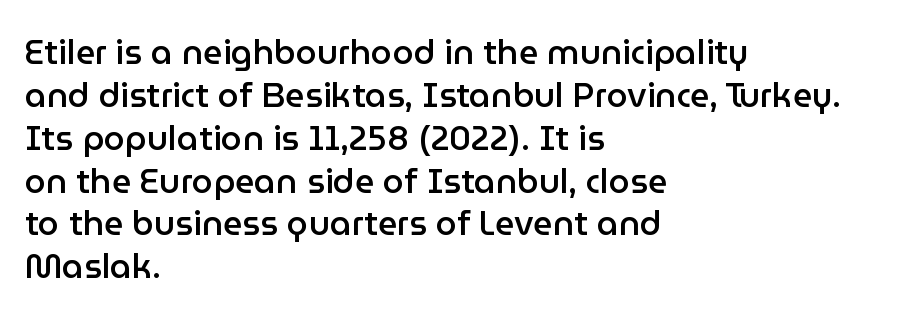
Looks like regular typesetting: each glyph gets only the width it needs. Its strokes are somewhat broadened, the hallmark of semibold type. Evenly set lines give the paragraph a standard silhouette. The string is rendered with underlining switched off.
